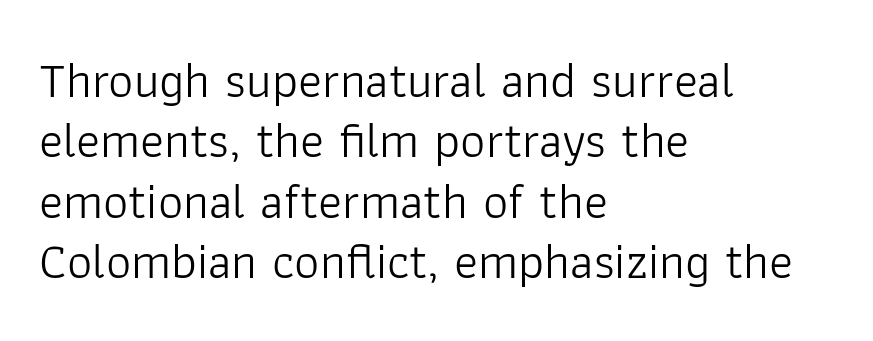
The image shows 50 px light sans-serif type, upright; set left-aligned, line spacing 1.21x, normal letter spacing, not underlined; low stroke contrast and a medium x-height.
